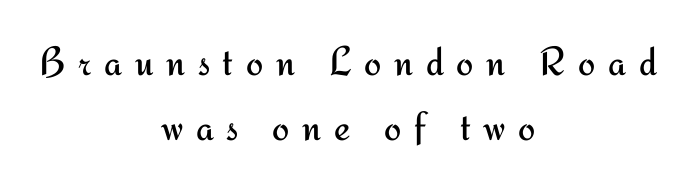
Do the characters align in a grid? No, the font is proportional. Nope, no serifs anywhere on these letters. The setting favours the middle, as headings and verse often do. The space directly below the letters is spotless. Tall strokes in this sample are plumb rather than angled.
